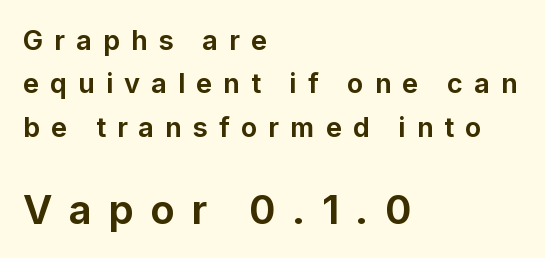
The image shows 40 px bold sans-serif type, upright; set left-aligned, normal line spacing (1.61x), unusually wide letter spacing (+0.41 em), not underlined; the second (bottom) block is 1.48x larger; low stroke contrast and a medium x-height.
